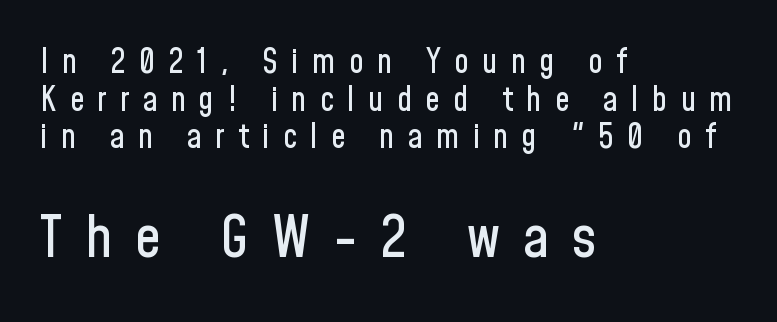
The image shows 58 px condensed sans-serif type, upright; set left-aligned, tight line spacing (1.14x), unusually wide letter spacing (+0.4 em), not underlined; the second (bottom) block is 1.76x larger; low stroke contrast and a medium x-height.
